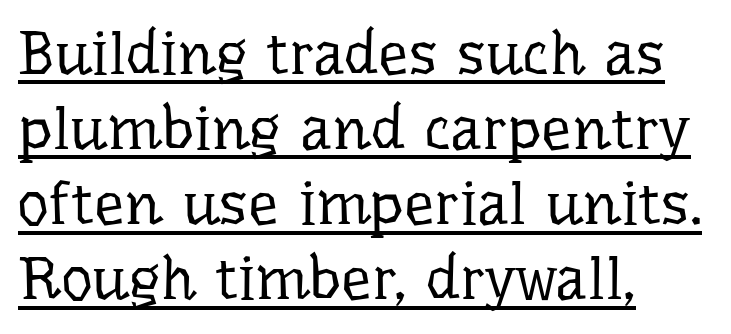
The image shows 61 px regular-weight serif type, upright; set left-aligned, line spacing 1.23x, normal letter spacing, underlined; low stroke contrast and a medium x-height.
